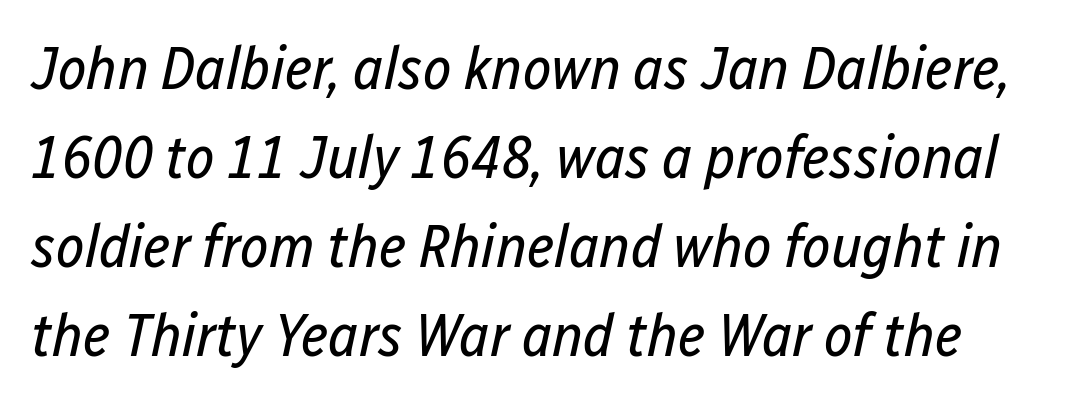
Q: Is the text bold? A: No.
Q: Is the text italic (slanted)? A: Yes, it leans right by about 12 degrees.
Q: Is the text underlined? A: No.
Q: Is the spacing between letters normal or unusually wide? A: Normal.
Q: Is the spacing between lines tight, normal or loose? A: Normal.
Q: Width (condensed, normal, or wide)? A: Condensed.
Q: Stroke contrast? A: Low.
Q: x-height? A: Medium.
Q: Monospaced? A: No.
